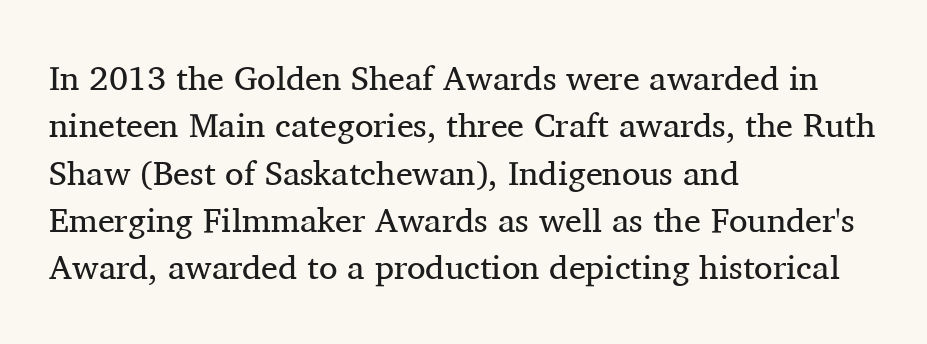
Q: Is the text bold? A: No.
Q: Is the text italic (slanted)? A: No, it is upright.
Q: Is the typeface a serif or a sans-serif typeface? A: Serif.
Q: Is the text underlined? A: No.
Q: How is the paragraph aligned? A: Left-aligned.
Q: Is the spacing between letters normal or unusually wide? A: Normal.
Q: Is the spacing between lines tight, normal or loose? A: Normal.
Q: Width (condensed, normal, or wide)? A: Normal.
Q: Stroke contrast? A: Medium.
Q: x-height? A: Medium.
Q: Monospaced? A: No.
